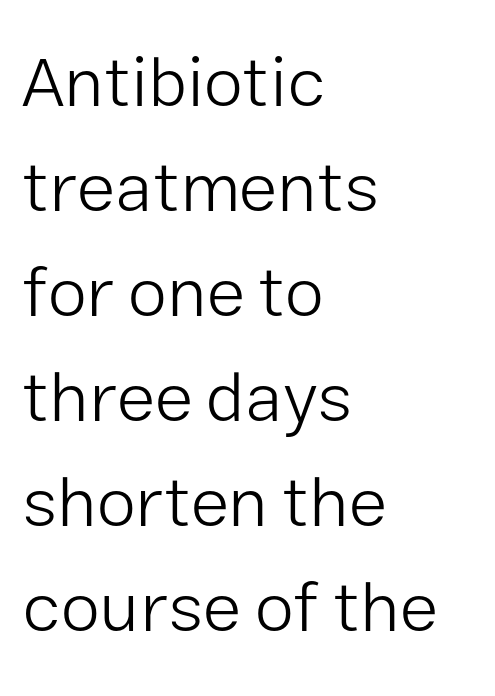
The image shows 71 px light sans-serif type, upright; set left-aligned, normal line spacing (1.48x), normal letter spacing, not underlined; low stroke contrast and a medium x-height.
